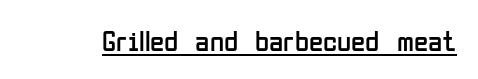
The image shows 29 px regular-weight, condensed sans-serif type, upright; set normal letter spacing, underlined; low stroke contrast and a medium x-height.
